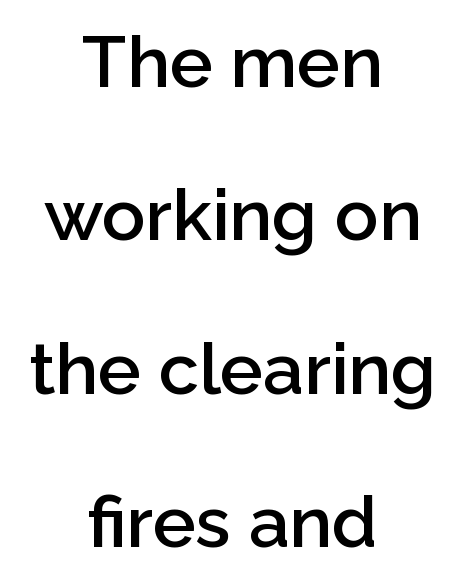
The leading is generous, giving the passage an open texture. A typesetter would call this proportional, since set widths differ per character. Each line is balanced around a shared central axis. Regarding serifs, this sample does without them. The glyphs have the mass of a demibold cut, below bold. This sample uses plain, unmodified letter spacing.
